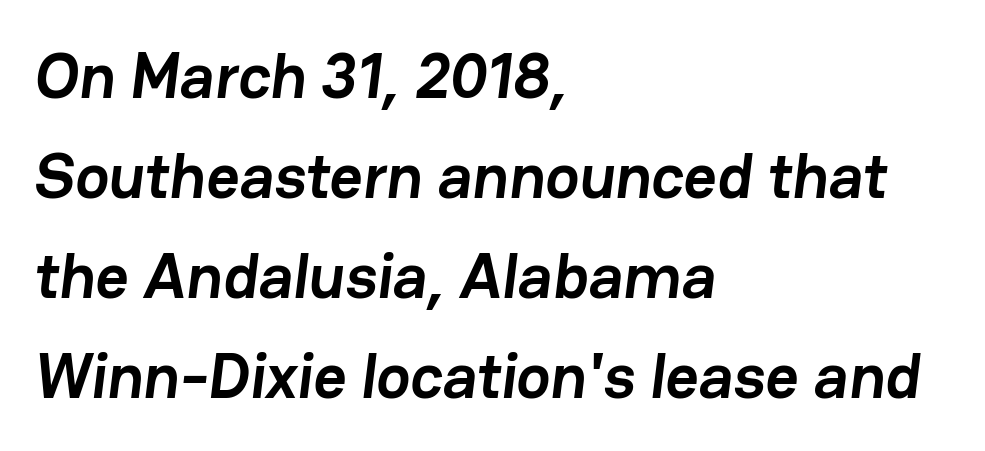
{"serif": "no", "bold": "yes", "weight": "semibold", "width": "normal", "stroke_contrast": "low", "x_height": "medium", "monospaced": "no", "underline": "no", "align": "left", "line_spacing": "normal", "line_spacing_ratio": 1.56, "letter_spacing": "normal", "letter_spacing_em": 0.0, "glyph_px": 64}
